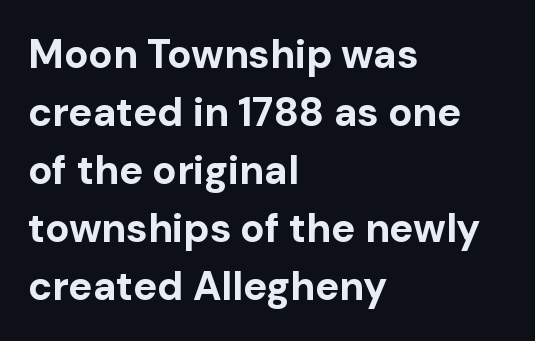
{"serif": "no", "italic": "no", "bold": "yes", "weight": "bold", "width": "normal", "stroke_contrast": "low", "x_height": "medium", "monospaced": "no", "underline": "no", "align": "left", "line_spacing": "normal", "line_spacing_ratio": 1.45, "letter_spacing": "normal", "letter_spacing_em": 0.0, "glyph_px": 40}
